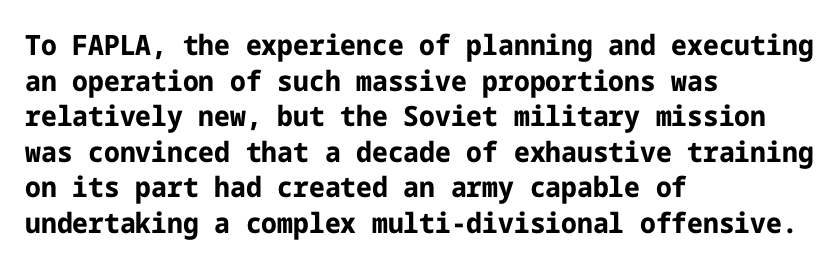
Q: Is the text bold? A: Yes.
Q: Is the text italic (slanted)? A: No, it is upright.
Q: Is the typeface a serif or a sans-serif typeface? A: Sans-serif.
Q: Is the text underlined? A: No.
Q: How is the paragraph aligned? A: Left-aligned.
Q: Is the spacing between letters normal or unusually wide? A: Normal.
Q: Is the spacing between lines tight, normal or loose? A: Normal.
Q: Width (condensed, normal, or wide)? A: Normal.
Q: Stroke contrast? A: Low.
Q: x-height? A: Medium.
